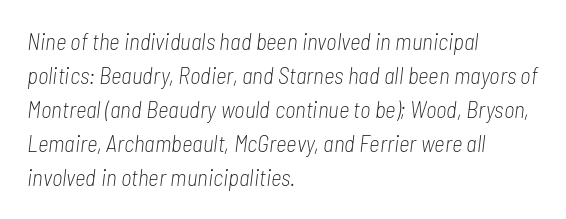
The image shows 23 px text type, italic (leaning right); set left-aligned, normal line spacing (1.48x), normal letter spacing, not underlined.
